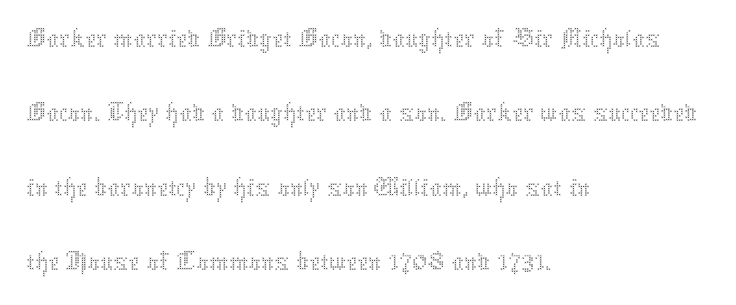
{"italic": "no", "bold": "no", "weight": "thin", "width": "normal", "stroke_contrast": "medium", "x_height": "medium", "monospaced": "no", "underline": "no", "align": "left", "line_spacing_ratio": 1.22, "letter_spacing": "normal", "letter_spacing_em": 0.0, "glyph_px": 61}
